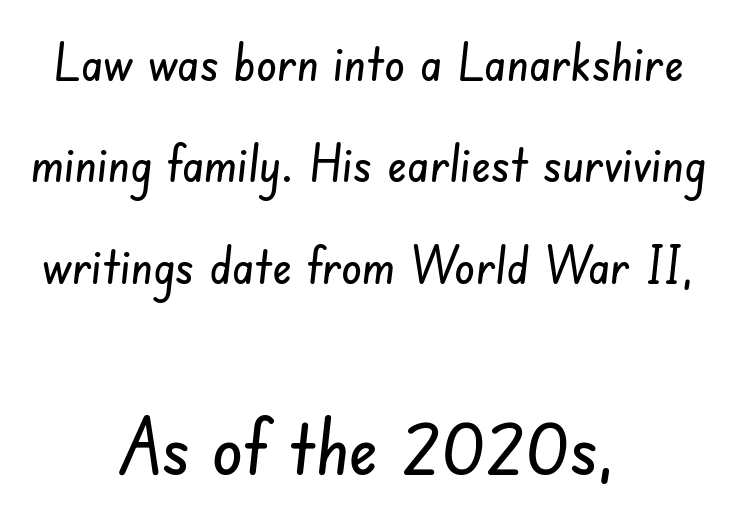
No word sits above an underline. Spacing verdict: proportional, widths tailored to each character. Does the copy run flush right? No — it is centered line by line. Two sizes are in play, and the larger belongs to the second block. Short note: letters normally spaced.
